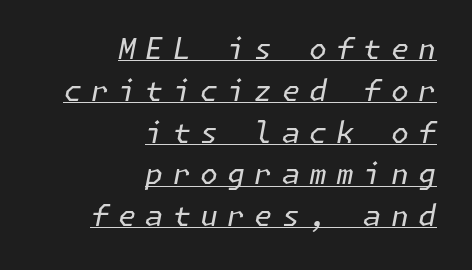
Q: Is the text bold? A: No.
Q: Is the text italic (slanted)? A: Yes, it leans right by about 11 degrees.
Q: Is the text underlined? A: Yes.
Q: How is the paragraph aligned? A: Right-aligned.
Q: Is the spacing between letters normal or unusually wide? A: Unusually wide.
Q: Is the spacing between lines tight, normal or loose? A: Normal.
Q: Width (condensed, normal, or wide)? A: Normal.
Q: Stroke contrast? A: Low.
Q: x-height? A: Medium.
